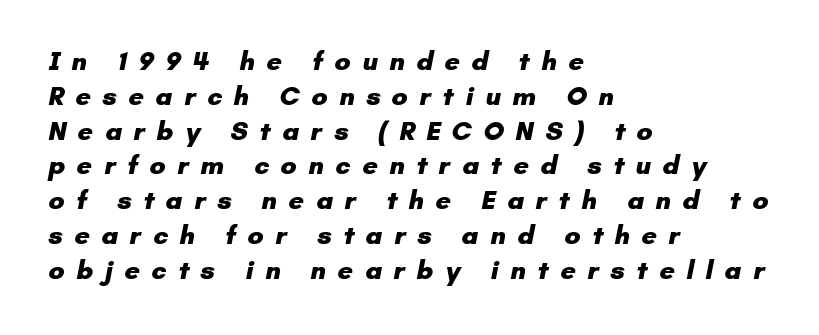
Q: Is the text bold? A: Yes.
Q: Is the text underlined? A: No.
Q: How is the paragraph aligned? A: Left-aligned.
Q: Is the spacing between letters normal or unusually wide? A: Unusually wide.
Q: Is the spacing between lines tight, normal or loose? A: Normal.
